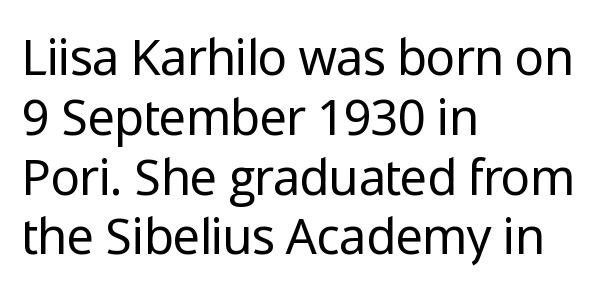
The image shows 49 px regular-weight sans-serif type, upright; set left-aligned, line spacing 1.22x, normal letter spacing, not underlined; low stroke contrast and a medium x-height.
